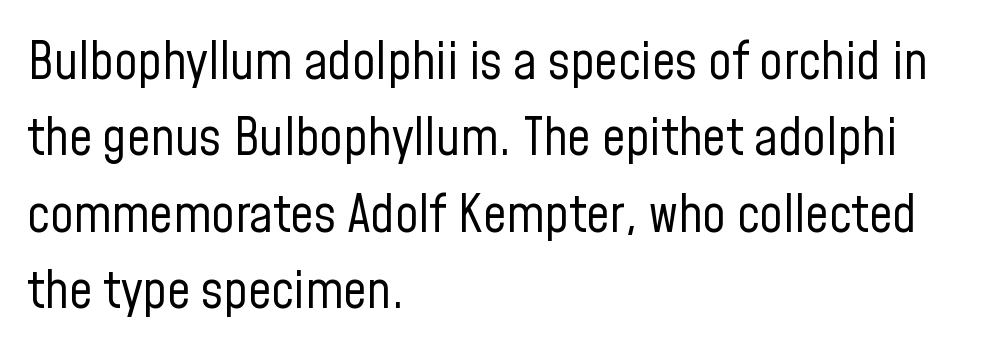
The setting favours the left margin, as ordinary paragraphs usually do. What kind of face is this? One without serifs — a sans. Think of a printed novel: that variable character pitch is what you see here. Is the stroke heavy? The answer is a plain regular-or-lighter. Words float on clear page, feet unadorned.
